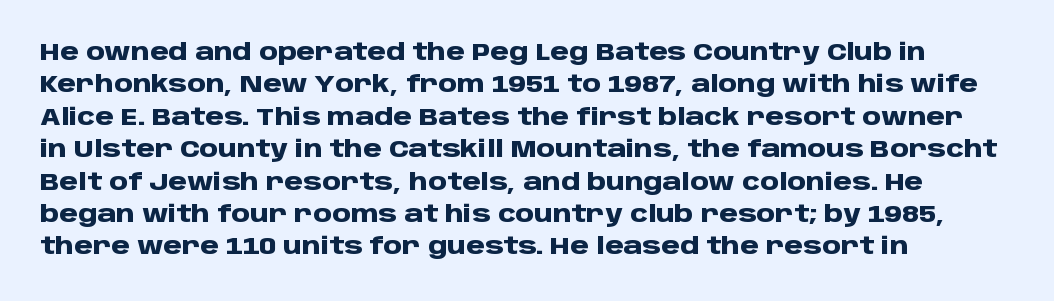
Q: Is the text bold? A: Yes.
Q: Is the text italic (slanted)? A: No, it is upright.
Q: Is the text underlined? A: No.
Q: How is the paragraph aligned? A: Left-aligned.
Q: Is the spacing between letters normal or unusually wide? A: Normal.
Q: Is the spacing between lines tight, normal or loose? A: Normal.
